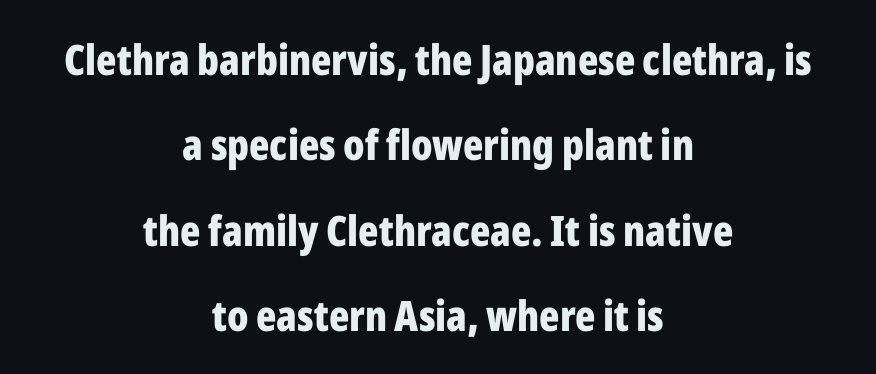
Is there any slant? The stems are plumb. You can tell from the bare stems that sans-serif type was used. These words are printed bold, with thick strokes throughout. Caption: standard tracking, unaltered. Character widths vary here, with narrow letters taking less room than wide ones. Is the block centered? Yes — each line is placed symmetrically about the middle.
